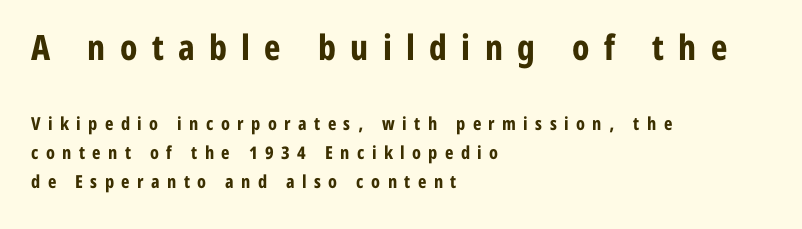
The image shows 35 px bold, condensed sans-serif type, upright; set left-aligned, normal line spacing (1.6x), unusually wide letter spacing (+0.41 em), not underlined; the first (top) block is 1.94x larger; low stroke contrast and a medium x-height.
